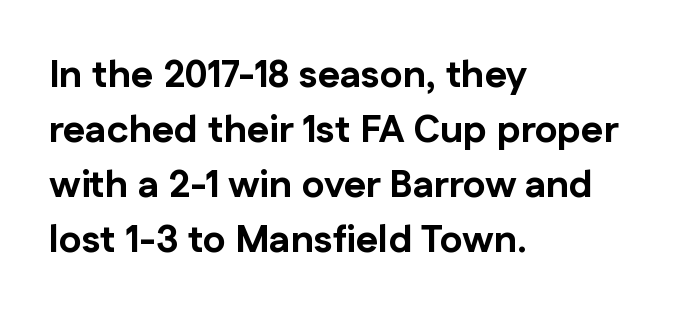
The image shows 38 px bold sans-serif type, upright; set left-aligned, normal line spacing (1.45x), normal letter spacing, not underlined; low stroke contrast and a medium x-height.
